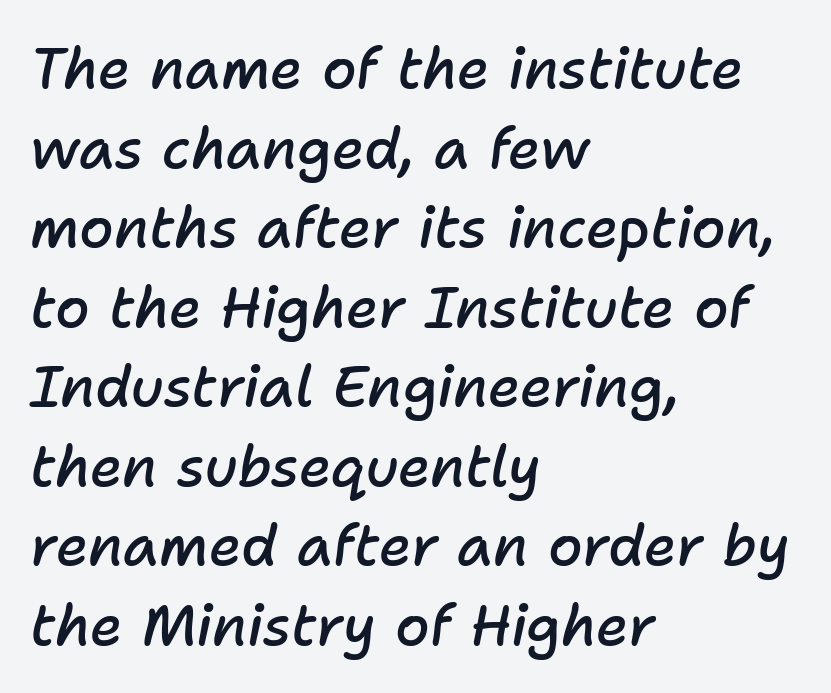
{"italic": "yes", "lean": "right", "slant_degrees": 11, "bold": "semi", "weight": "semibold", "width": "normal", "stroke_contrast": "low", "x_height": "medium", "monospaced": "no", "underline": "no", "align": "left", "line_spacing": "normal", "line_spacing_ratio": 1.42, "letter_spacing": "normal", "letter_spacing_em": 0.0, "glyph_px": 56}
